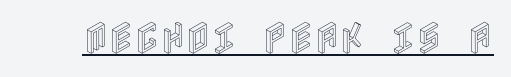
{"italic": "no", "width": "condensed", "x_height": "large", "underline": "yes", "letter_spacing": "normal", "letter_spacing_em": 0.0, "glyph_px": 35}
